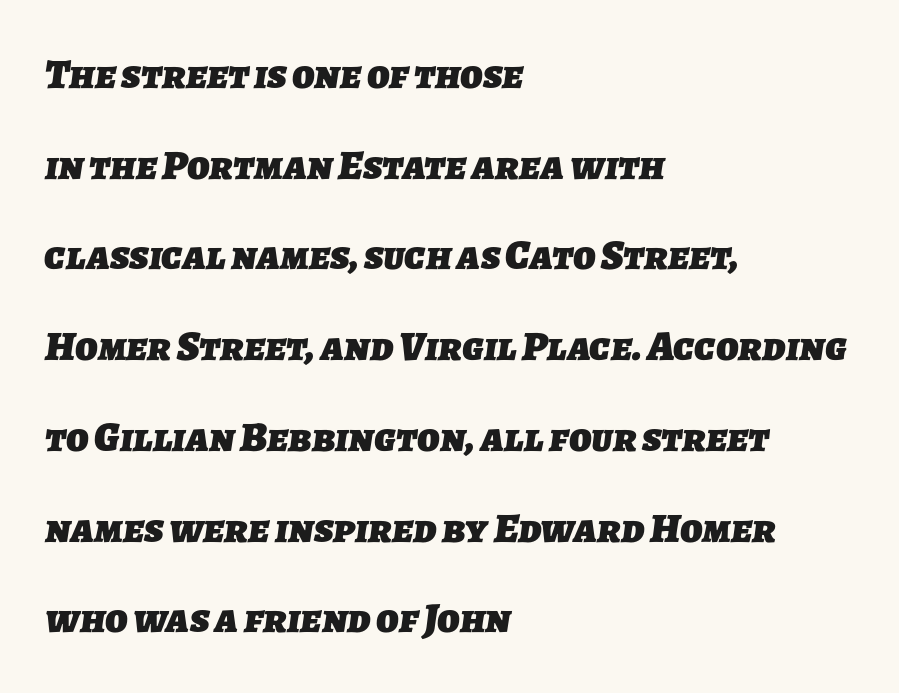
{"serif": "no", "bold": "yes", "weight": "heavy", "width": "normal", "stroke_contrast": "low", "x_height": "medium", "monospaced": "no", "underline": "no", "align": "left", "line_spacing": "loose", "line_spacing_ratio": 2.16, "letter_spacing": "normal", "letter_spacing_em": 0.0, "glyph_px": 42}
